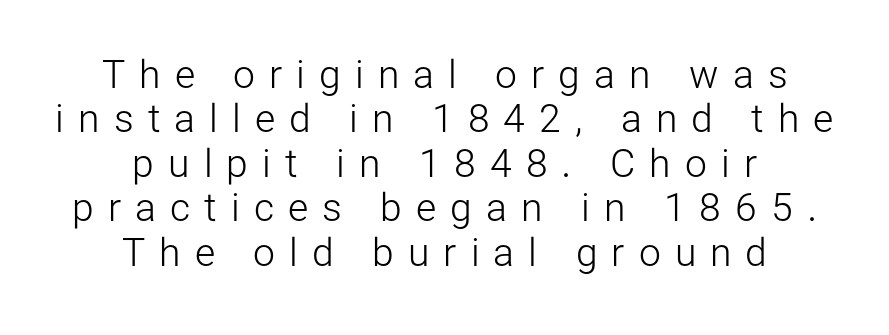
The passage shown is typed in a proportional face where columns would drift. Leading is clearly below the norm, producing a dense column. Layout note: lines centered. The line texture is sparse and dotted thanks to wide tracking. Weight: not bold — regular or lighter. You can tell from the bare stems that sans-serif type was used.
